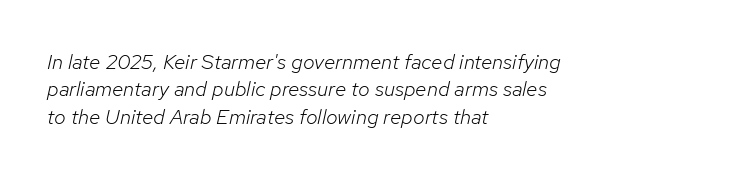
The image shows 21 px text type, italic (leaning right); set left-aligned, normal line spacing (1.3x), normal letter spacing, not underlined.
